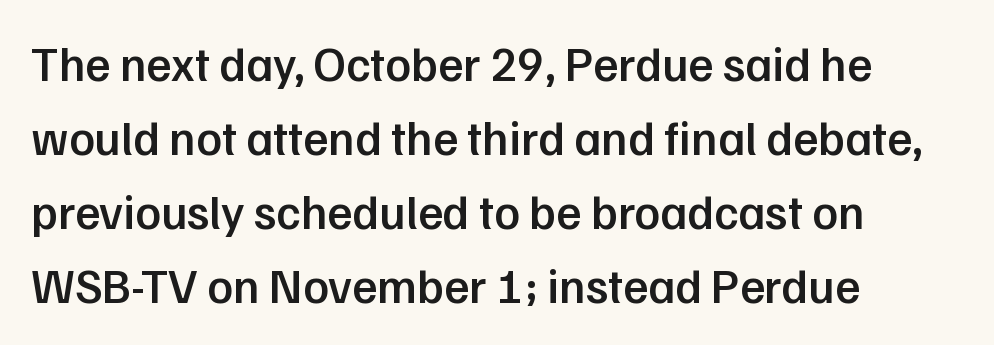
The image shows 48 px semibold sans-serif type, upright; set left-aligned, normal line spacing (1.54x), normal letter spacing, not underlined; low stroke contrast and a medium x-height.
